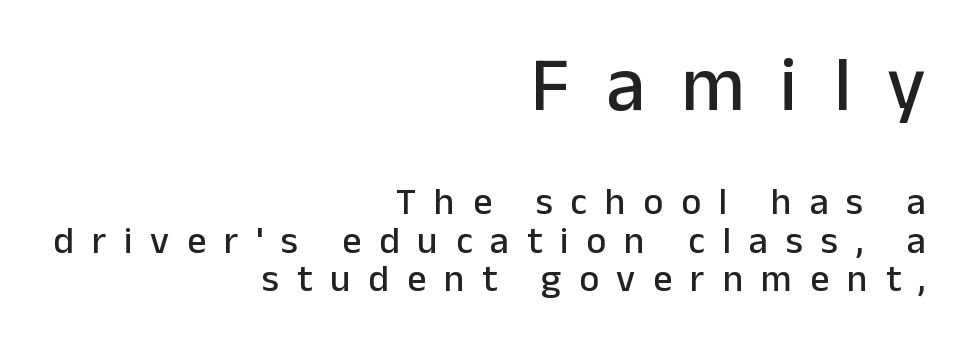
The image shows 77 px sans-serif type, upright; set right-aligned, tight line spacing (1.01x), unusually wide letter spacing (+0.47 em), not underlined; the first (top) block is 2.03x larger; low stroke contrast and a medium x-height.
